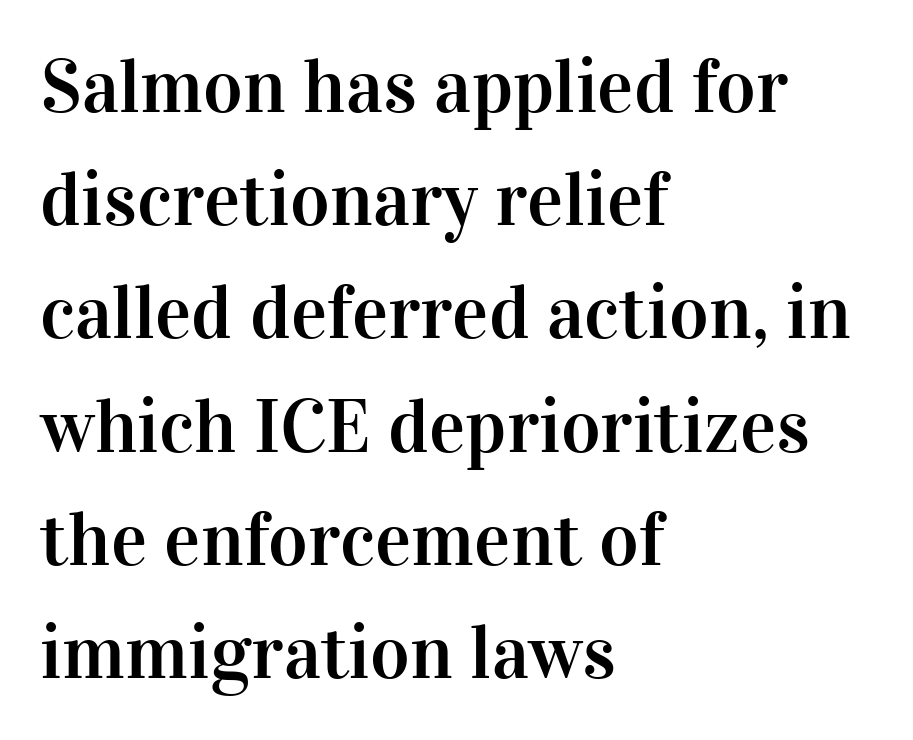
Q: Is the text italic (slanted)? A: No, it is upright.
Q: Is the typeface a serif or a sans-serif typeface? A: Serif.
Q: Is the text underlined? A: No.
Q: How is the paragraph aligned? A: Left-aligned.
Q: Is the spacing between letters normal or unusually wide? A: Normal.
Q: Is the spacing between lines tight, normal or loose? A: Normal.
Q: Width (condensed, normal, or wide)? A: Normal.
Q: Stroke contrast? A: High.
Q: x-height? A: Medium.
Q: Monospaced? A: No.
